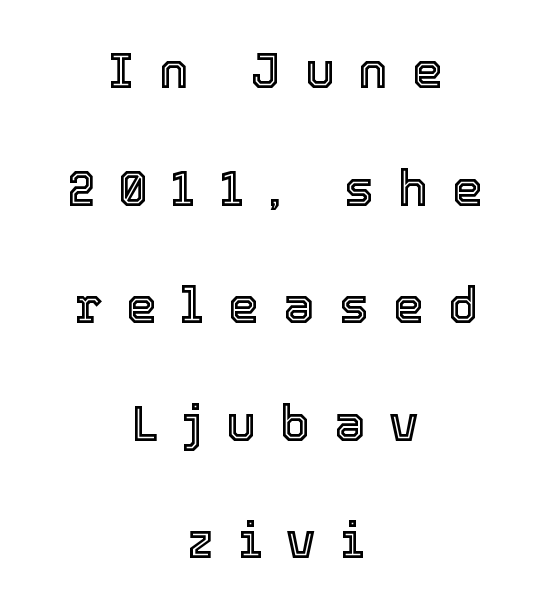
The foot of each line stays bare and open. Characters follow at a spacing far wider than the type designer built in. Where is the straight margin? There isn't one; the lines are centered. Line spacing here is loose.
